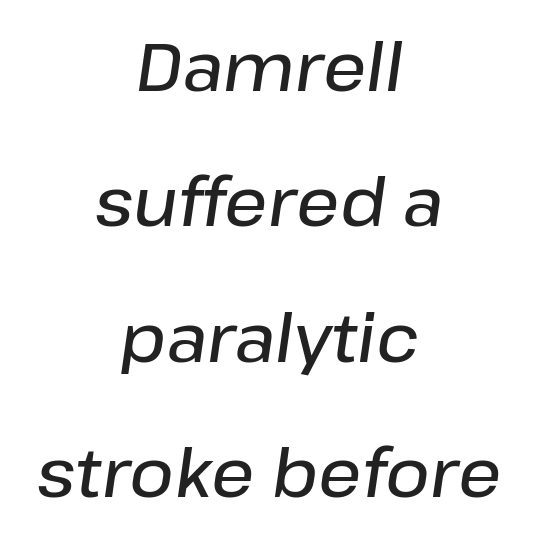
Q: Is the text bold? A: Semi-bold.
Q: Is the text italic (slanted)? A: Yes, it leans right by about 8 degrees.
Q: Is the text underlined? A: No.
Q: How is the paragraph aligned? A: Centered.
Q: Is the spacing between letters normal or unusually wide? A: Normal.
Q: Is the spacing between lines tight, normal or loose? A: Loose.
Q: Width (condensed, normal, or wide)? A: Normal.
Q: Stroke contrast? A: Low.
Q: x-height? A: Medium.
Q: Monospaced? A: No.
